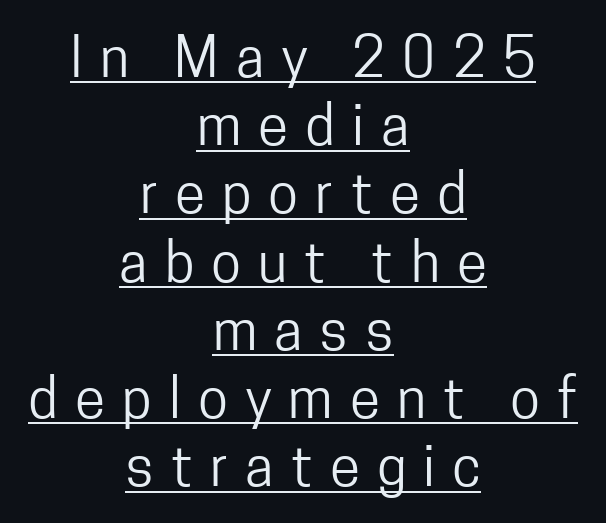
{"serif": "no", "italic": "no", "bold": "no", "weight": "regular", "width": "condensed", "stroke_contrast": "low", "x_height": "medium", "monospaced": "no", "underline": "yes", "align": "center", "line_spacing_ratio": 1.24, "letter_spacing": "wide", "letter_spacing_em": 0.31, "glyph_px": 55}
